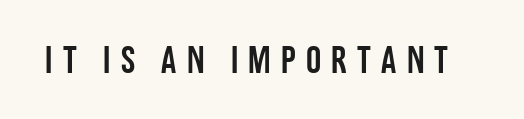
Q: Is the text italic (slanted)? A: No, it is upright.
Q: Is the typeface a serif or a sans-serif typeface? A: Sans-serif.
Q: Is the text underlined? A: No.
Q: Is the spacing between letters normal or unusually wide? A: Unusually wide.
Q: Width (condensed, normal, or wide)? A: Condensed.
Q: Stroke contrast? A: Low.
Q: x-height? A: Large.
Q: Monospaced? A: No.
